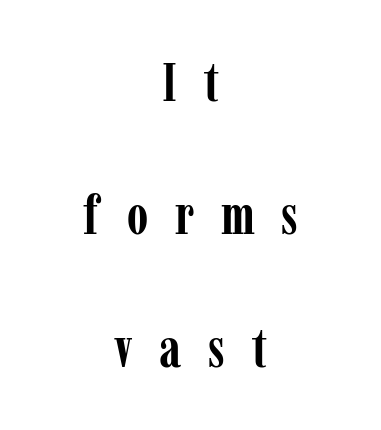
Q: Is the text bold? A: Yes.
Q: Is the text italic (slanted)? A: No, it is upright.
Q: Is the typeface a serif or a sans-serif typeface? A: Serif.
Q: Is the text underlined? A: No.
Q: How is the paragraph aligned? A: Centered.
Q: Is the spacing between letters normal or unusually wide? A: Unusually wide.
Q: Is the spacing between lines tight, normal or loose? A: Loose.
Q: Width (condensed, normal, or wide)? A: Condensed.
Q: Stroke contrast? A: Low.
Q: x-height? A: Medium.
Q: Monospaced? A: No.
